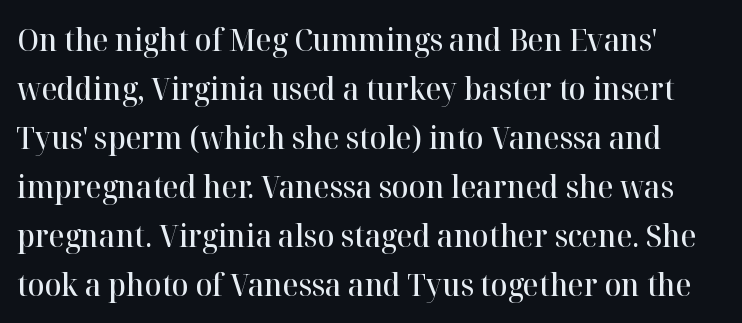
Q: Is the text bold? A: Semi-bold.
Q: Is the text italic (slanted)? A: No, it is upright.
Q: Is the typeface a serif or a sans-serif typeface? A: Serif.
Q: Is the text underlined? A: No.
Q: Is the spacing between letters normal or unusually wide? A: Normal.
Q: Is the spacing between lines tight, normal or loose? A: Normal.
Q: Width (condensed, normal, or wide)? A: Normal.
Q: Stroke contrast? A: High.
Q: x-height? A: Medium.
Q: Monospaced? A: No.
